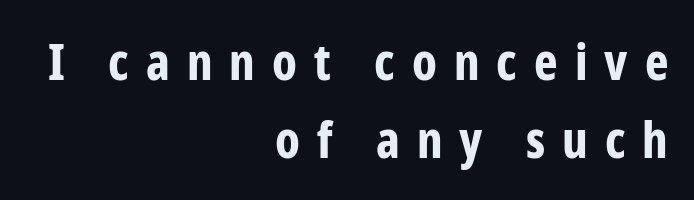
Q: Is the text bold? A: Yes.
Q: Is the text italic (slanted)? A: No, it is upright.
Q: Is the typeface a serif or a sans-serif typeface? A: Sans-serif.
Q: Is the text underlined? A: No.
Q: How is the paragraph aligned? A: Right-aligned.
Q: Is the spacing between letters normal or unusually wide? A: Unusually wide.
Q: Is the spacing between lines tight, normal or loose? A: Normal.
Q: Width (condensed, normal, or wide)? A: Condensed.
Q: Stroke contrast? A: Low.
Q: x-height? A: Medium.
Q: Monospaced? A: No.
